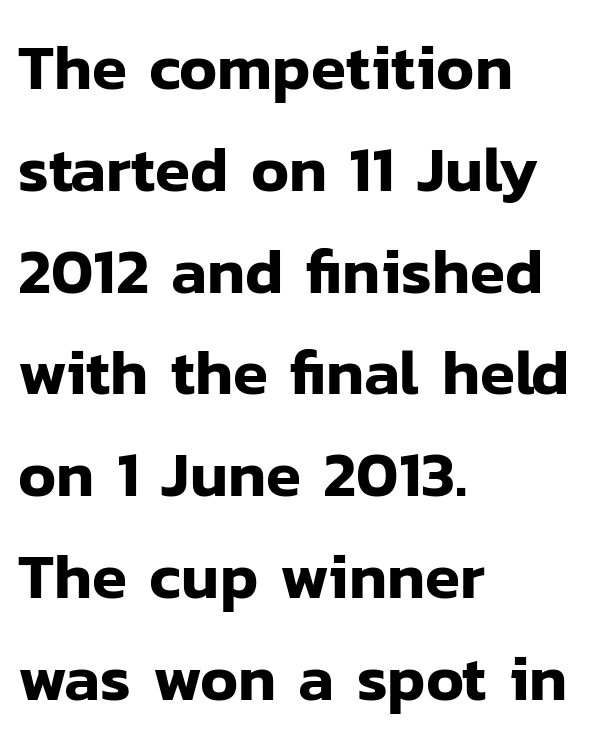
Q: Is the text italic (slanted)? A: No, it is upright.
Q: Is the typeface a serif or a sans-serif typeface? A: Sans-serif.
Q: Is the text underlined? A: No.
Q: How is the paragraph aligned? A: Left-aligned.
Q: Is the spacing between letters normal or unusually wide? A: Normal.
Q: Is the spacing between lines tight, normal or loose? A: Normal.
Q: Width (condensed, normal, or wide)? A: Normal.
Q: Stroke contrast? A: Low.
Q: x-height? A: Medium.
Q: Monospaced? A: No.
